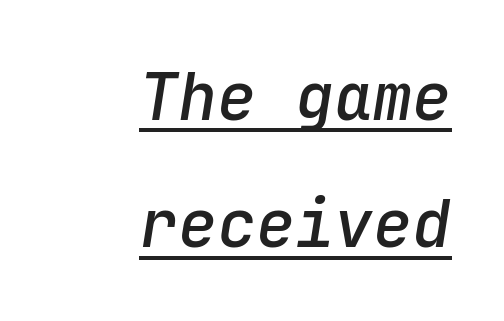
{"italic": "yes", "lean": "right", "slant_degrees": 9, "bold": "semi", "weight": "semibold", "width": "normal", "stroke_contrast": "low", "x_height": "medium", "monospaced": "yes", "underline": "yes", "align": "right", "line_spacing": "loose", "line_spacing_ratio": 1.96, "letter_spacing": "normal", "letter_spacing_em": 0.0, "glyph_px": 65}
